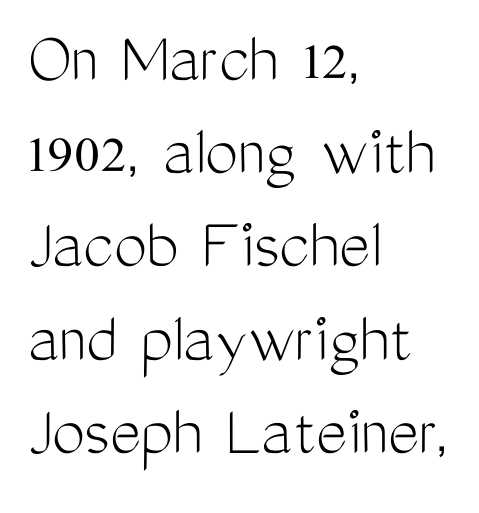
Q: Is the text bold? A: No.
Q: Is the text italic (slanted)? A: No, it is upright.
Q: Is the typeface a serif or a sans-serif typeface? A: Sans-serif.
Q: Is the text underlined? A: No.
Q: How is the paragraph aligned? A: Left-aligned.
Q: Is the spacing between letters normal or unusually wide? A: Normal.
Q: Is the spacing between lines tight, normal or loose? A: Normal.
Q: Width (condensed, normal, or wide)? A: Condensed.
Q: Stroke contrast? A: Medium.
Q: x-height? A: Medium.
Q: Monospaced? A: No.
